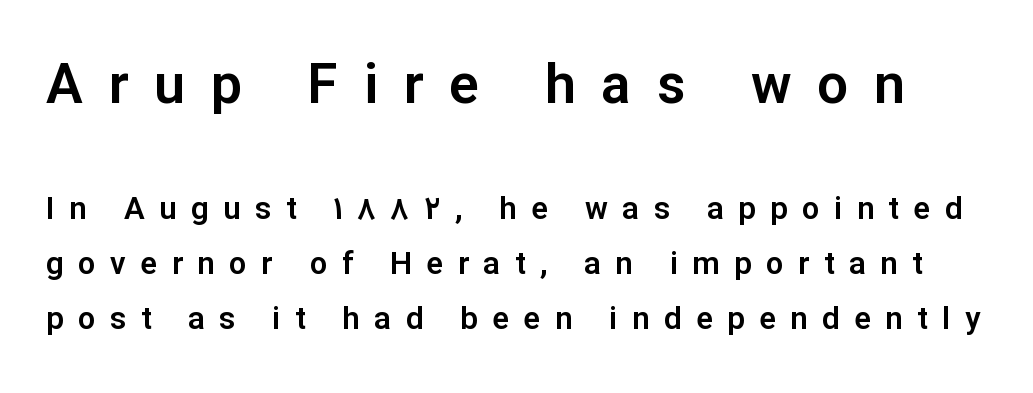
{"serif": "no", "italic": "no", "width": "normal", "stroke_contrast": "low", "x_height": "medium", "monospaced": "no", "underline": "no", "line_spacing_ratio": 1.77, "letter_spacing": "wide", "letter_spacing_em": 0.47, "larger_block": "first", "size_ratio": 1.77, "glyph_px": 55}
